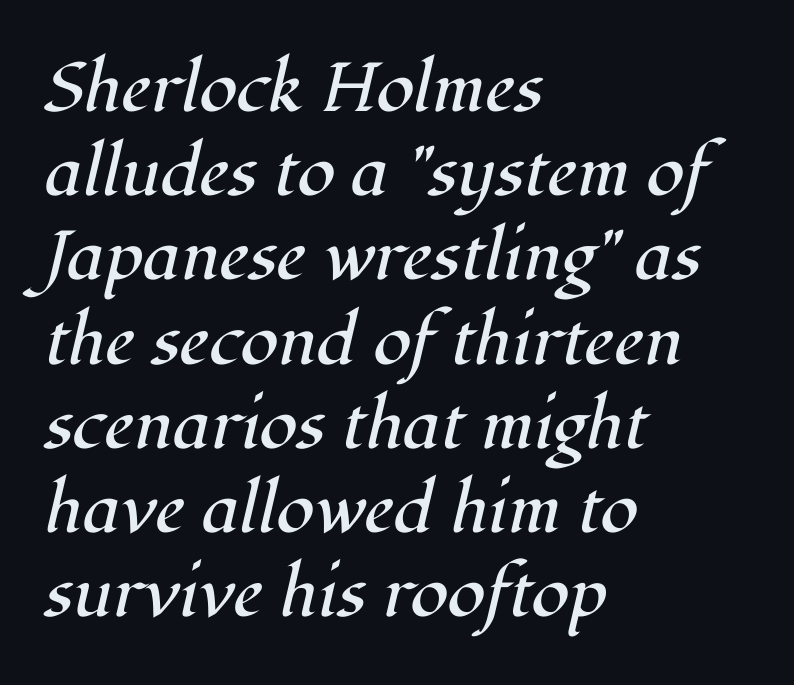
Q: Is the text bold? A: No.
Q: Is the text italic (slanted)? A: Yes, it leans right by about 12 degrees.
Q: Is the typeface a serif or a sans-serif typeface? A: Serif.
Q: Is the text underlined? A: No.
Q: How is the paragraph aligned? A: Left-aligned.
Q: Is the spacing between letters normal or unusually wide? A: Normal.
Q: Width (condensed, normal, or wide)? A: Normal.
Q: Stroke contrast? A: High.
Q: x-height? A: Medium.
Q: Monospaced? A: No.
